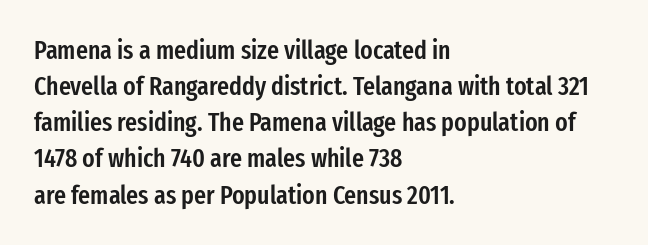
Q: Is the text bold? A: Semi-bold.
Q: Is the text italic (slanted)? A: No, it is upright.
Q: Is the text underlined? A: No.
Q: How is the paragraph aligned? A: Left-aligned.
Q: Is the spacing between letters normal or unusually wide? A: Normal.
Q: Is the spacing between lines tight, normal or loose? A: Normal.
